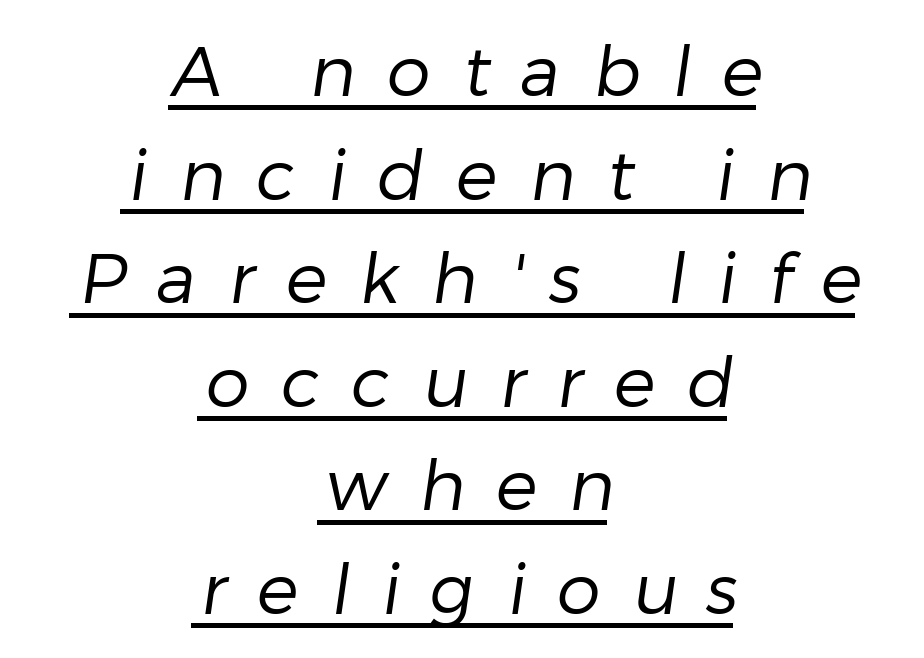
Q: Is the text bold? A: No.
Q: Is the typeface a serif or a sans-serif typeface? A: Sans-serif.
Q: Is the text underlined? A: Yes.
Q: How is the paragraph aligned? A: Centered.
Q: Is the spacing between letters normal or unusually wide? A: Unusually wide.
Q: Is the spacing between lines tight, normal or loose? A: Normal.
Q: Width (condensed, normal, or wide)? A: Normal.
Q: Stroke contrast? A: Low.
Q: x-height? A: Medium.
Q: Monospaced? A: No.
